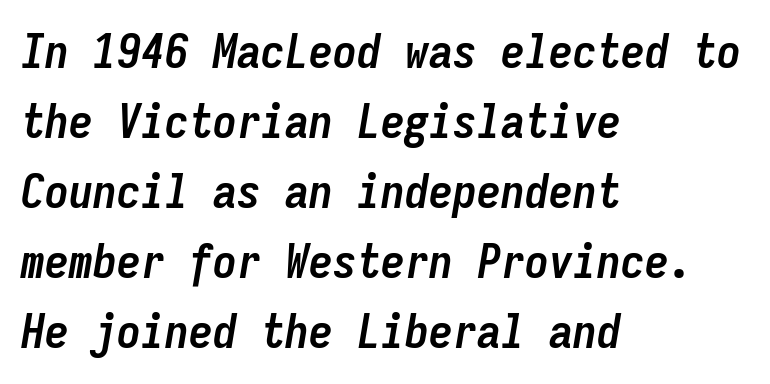
Standard letterfit; no display-style spreading of the glyphs. The rendering anchors every line to the left-hand side. Check the space under the baseline: it is left empty. Thick stems and heavy bowls — unmistakably bold. These lines are rendered in a fixed-pitch font.
